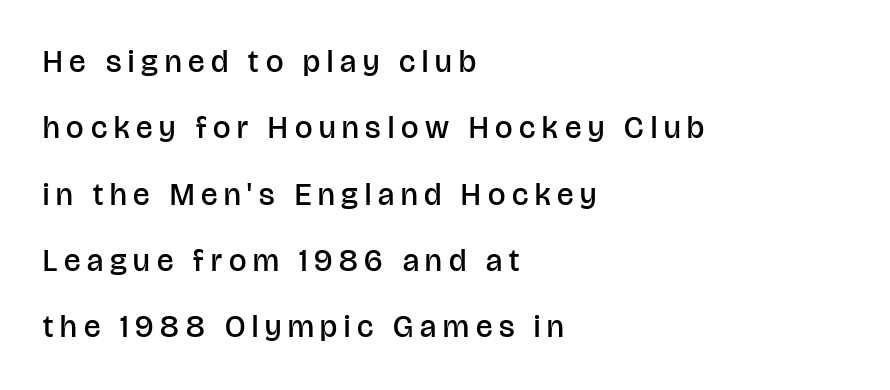
The image shows 31 px semibold sans-serif type, upright; set left-aligned, loose line spacing (2.14x), unusually wide letter spacing (+0.22 em), not underlined; low stroke contrast and a large x-height.
